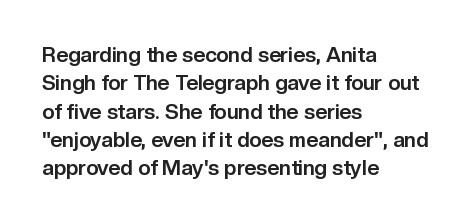
{"italic": "no", "bold": "yes", "underline": "no", "align": "left", "line_spacing": "normal", "line_spacing_ratio": 1.35, "letter_spacing": "normal", "letter_spacing_em": 0.0, "glyph_px": 21}
